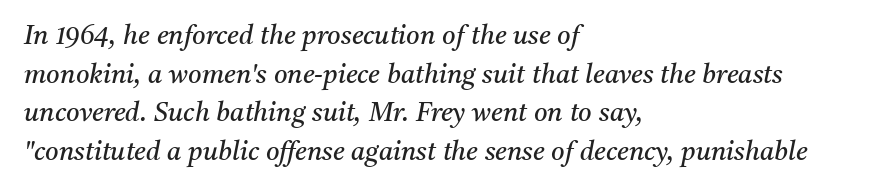
Q: Is the text bold? A: No.
Q: Is the text italic (slanted)? A: Yes, it leans right by about 11 degrees.
Q: Is the text underlined? A: No.
Q: How is the paragraph aligned? A: Left-aligned.
Q: Is the spacing between letters normal or unusually wide? A: Normal.
Q: Is the spacing between lines tight, normal or loose? A: Normal.
